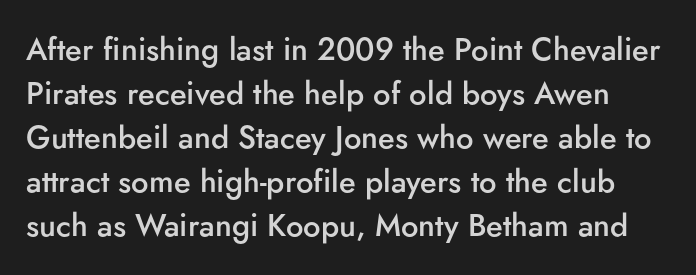
This sample has the flowing, uneven cadence of proportional lettering. Evenly set lines give the paragraph a standard silhouette. No word sits above an underline. The designer went with a sans here, leaving each stem footless. Posture: straight, roman, zero tilt. The font is running at a semibold setting, under full bold.
